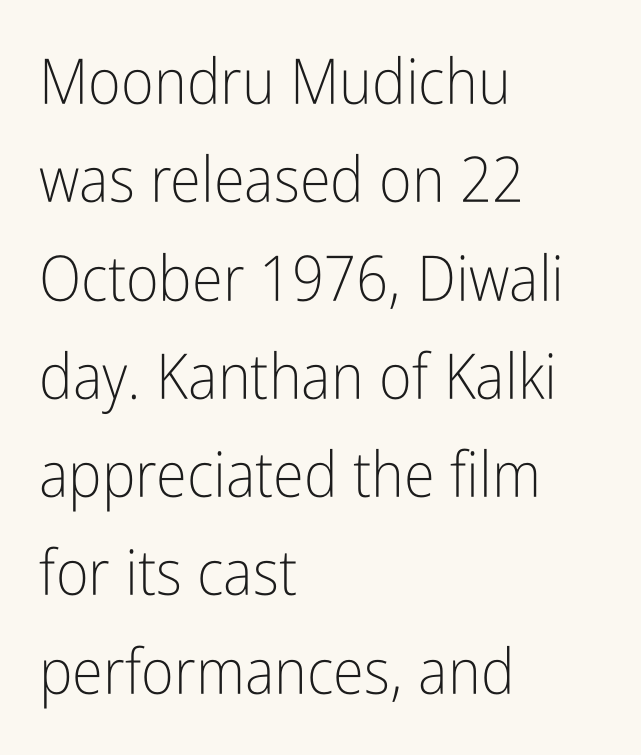
Is the type heavy? It reads as light-to-regular instead. Check under the words: just untouched page. Do the characters align in a grid? No, the font is proportional. Notice how the stems are strictly vertical — no italics here. Characters follow at the spacing the type designer built in.
